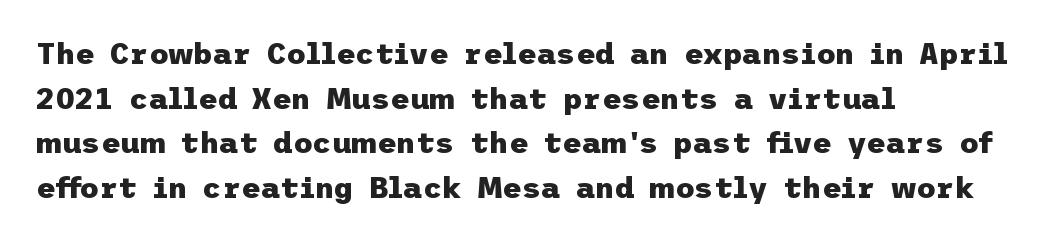
Q: Is the text bold? A: Yes.
Q: Is the text italic (slanted)? A: No, it is upright.
Q: Is the typeface a serif or a sans-serif typeface? A: Sans-serif.
Q: Is the text underlined? A: No.
Q: How is the paragraph aligned? A: Left-aligned.
Q: Is the spacing between letters normal or unusually wide? A: Normal.
Q: Is the spacing between lines tight, normal or loose? A: Normal.
Q: Width (condensed, normal, or wide)? A: Normal.
Q: Stroke contrast? A: Low.
Q: x-height? A: Medium.
